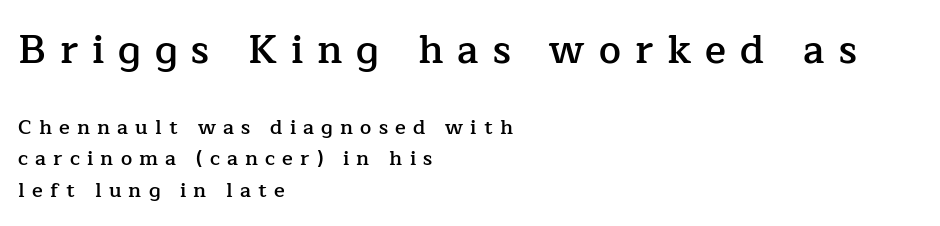
Bare-footed words on every line. The glyphs have the mass of a demibold cut, below bold. Regular leading. Tall strokes in this sample are plumb rather than angled. Bigger letters appear in the top chunk; the bottom chunk is reduced.
